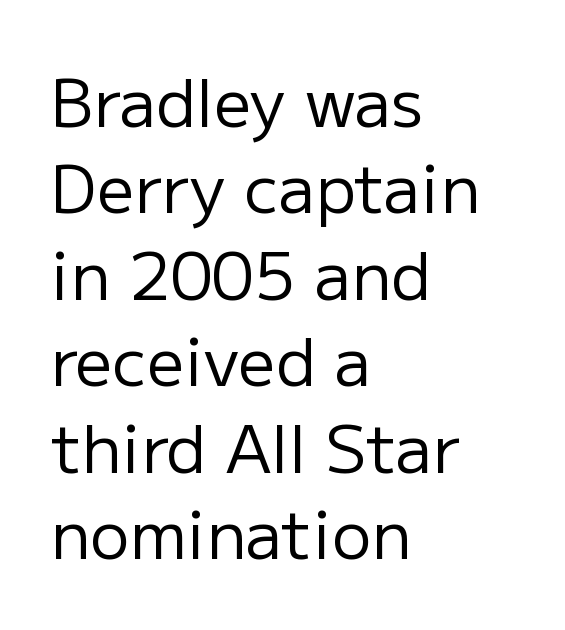
The image shows 66 px regular-weight sans-serif type, upright; set left-aligned, normal line spacing (1.31x), normal letter spacing, not underlined; low stroke contrast and a medium x-height.
